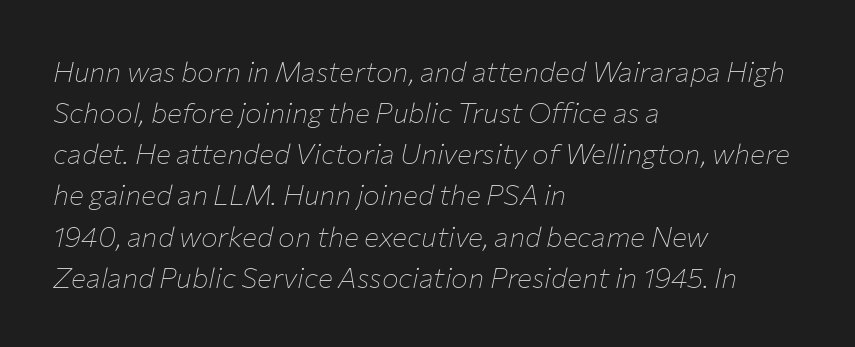
{"italic": "yes", "lean": "right", "slant_degrees": 12, "bold": "no", "weight": "thin", "width": "normal", "stroke_contrast": "low", "x_height": "medium", "monospaced": "no", "underline": "no", "align": "left", "line_spacing": "normal", "line_spacing_ratio": 1.47, "letter_spacing": "normal", "letter_spacing_em": 0.0, "glyph_px": 28}
